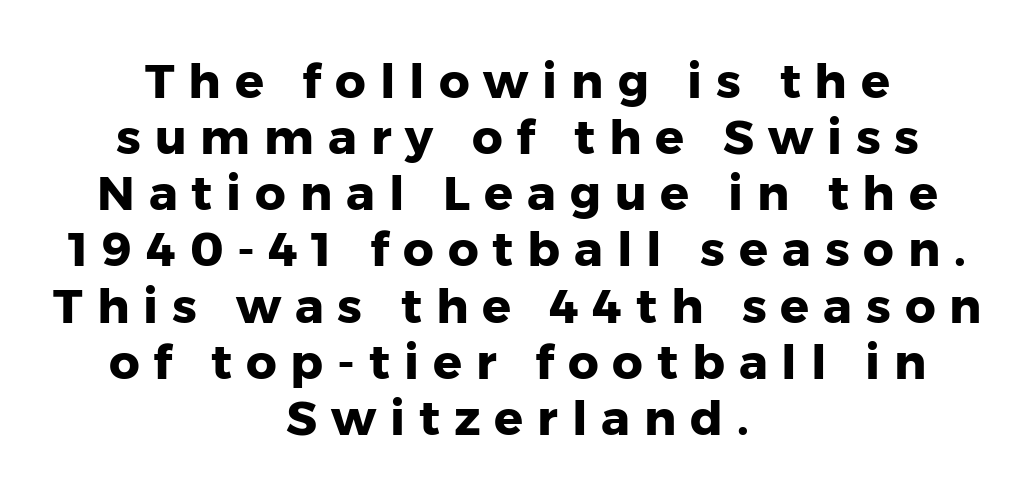
Q: Is the text bold? A: Yes.
Q: Is the text italic (slanted)? A: No, it is upright.
Q: Is the typeface a serif or a sans-serif typeface? A: Sans-serif.
Q: Is the text underlined? A: No.
Q: How is the paragraph aligned? A: Centered.
Q: Is the spacing between letters normal or unusually wide? A: Unusually wide.
Q: Width (condensed, normal, or wide)? A: Normal.
Q: Stroke contrast? A: Low.
Q: x-height? A: Medium.
Q: Monospaced? A: No.
